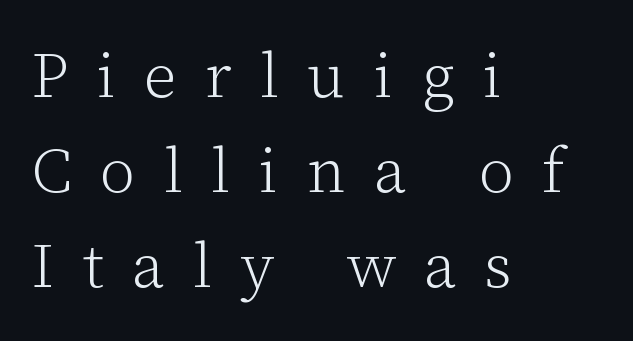
These lines were composed using upright roman letters. Vertically, the passage feels balanced, rows spaced as you'd expect. The compositor pushed each line to the left boundary. This is not heavy type; no bold has been used.
